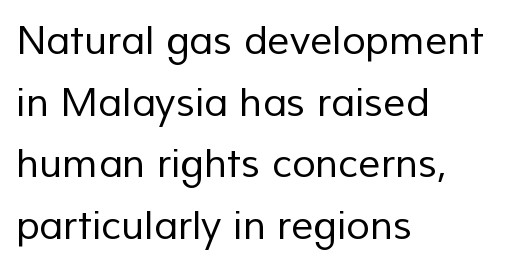
Q: Is the text bold? A: No.
Q: Is the typeface a serif or a sans-serif typeface? A: Sans-serif.
Q: Is the text underlined? A: No.
Q: How is the paragraph aligned? A: Left-aligned.
Q: Is the spacing between letters normal or unusually wide? A: Normal.
Q: Is the spacing between lines tight, normal or loose? A: Normal.
Q: Width (condensed, normal, or wide)? A: Normal.
Q: Stroke contrast? A: Low.
Q: x-height? A: Medium.
Q: Monospaced? A: No.
